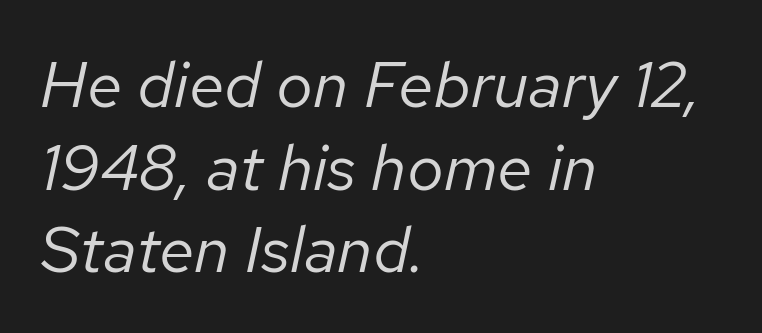
{"italic": "yes", "lean": "right", "slant_degrees": 12, "bold": "no", "weight": "regular", "width": "normal", "stroke_contrast": "low", "x_height": "medium", "monospaced": "no", "underline": "no", "align": "left", "line_spacing": "normal", "line_spacing_ratio": 1.27, "letter_spacing": "normal", "letter_spacing_em": 0.0, "glyph_px": 65}
